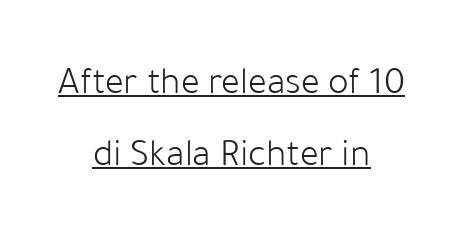
The image shows 39 px light sans-serif type, upright; set centered, line spacing 1.84x, normal letter spacing, underlined; low stroke contrast and a medium x-height.
